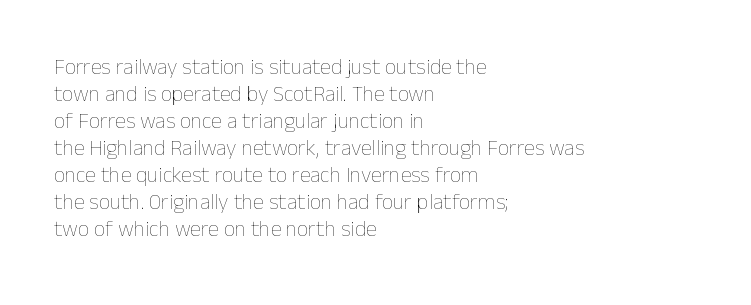
Beneath every word, the page is bare. The lettering holds an erect, upright posture throughout. Caption: face not bold, strokes unweighted. The gaps between neighbouring characters are ordinary and unremarkable.
